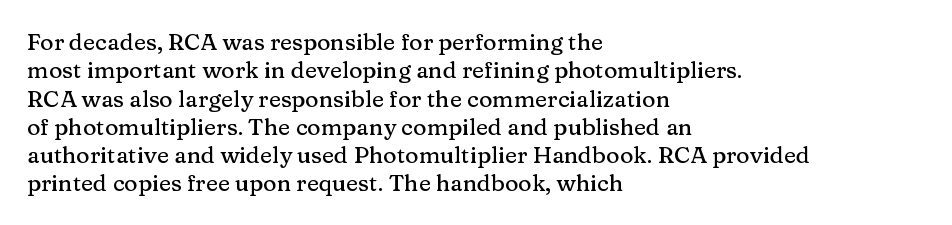
{"italic": "no", "underline": "no", "align": "left", "line_spacing_ratio": 1.23, "letter_spacing": "normal", "letter_spacing_em": 0.0, "glyph_px": 23}
